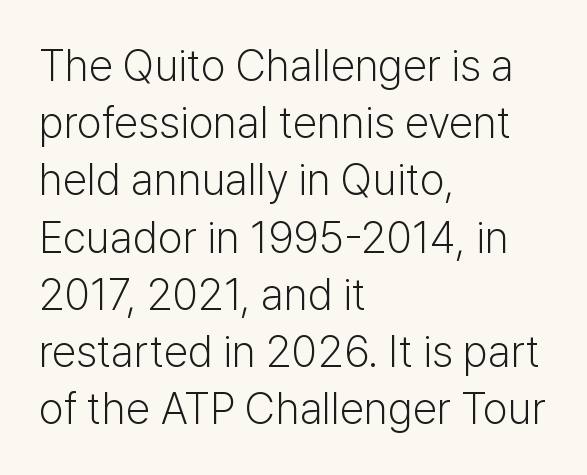
Q: Is the text bold? A: No.
Q: Is the text italic (slanted)? A: No, it is upright.
Q: Is the typeface a serif or a sans-serif typeface? A: Sans-serif.
Q: Is the text underlined? A: No.
Q: How is the paragraph aligned? A: Left-aligned.
Q: Is the spacing between letters normal or unusually wide? A: Normal.
Q: Is the spacing between lines tight, normal or loose? A: Normal.
Q: Width (condensed, normal, or wide)? A: Normal.
Q: Stroke contrast? A: Low.
Q: x-height? A: Medium.
Q: Monospaced? A: No.
